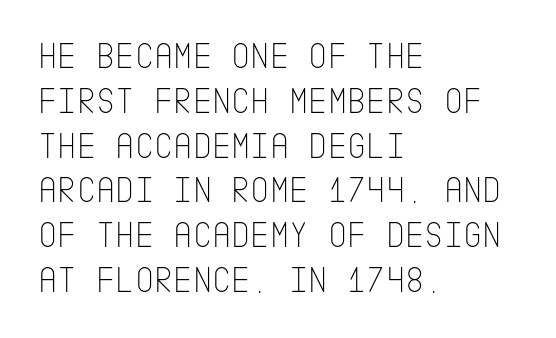
Q: Is the text bold? A: No.
Q: Is the text italic (slanted)? A: No, it is upright.
Q: Is the typeface a serif or a sans-serif typeface? A: Sans-serif.
Q: Is the text underlined? A: No.
Q: How is the paragraph aligned? A: Left-aligned.
Q: Is the spacing between letters normal or unusually wide? A: Normal.
Q: Width (condensed, normal, or wide)? A: Condensed.
Q: Stroke contrast? A: Low.
Q: x-height? A: Large.
